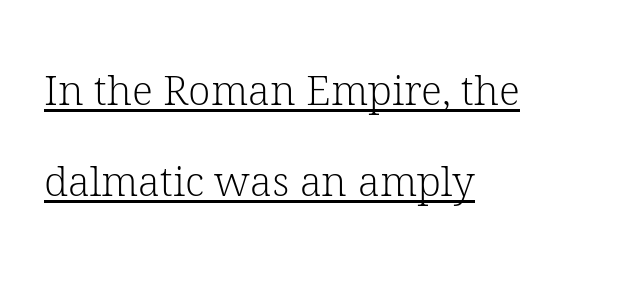
{"serif": "yes", "italic": "no", "bold": "no", "weight": "light", "width": "normal", "stroke_contrast": "low", "x_height": "medium", "monospaced": "no", "underline": "yes", "align": "left", "line_spacing": "loose", "line_spacing_ratio": 2.21, "letter_spacing": "normal", "letter_spacing_em": 0.0, "glyph_px": 41}
